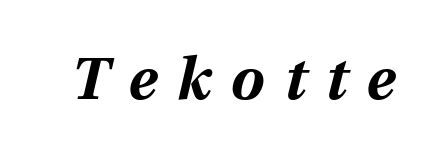
Varying glyph widths throughout — classic text-font behaviour. The tracking jumps out immediately: characters are airy and widely separated. A bare baseline throughout the passage. This is heavy type, rendered in bold.
